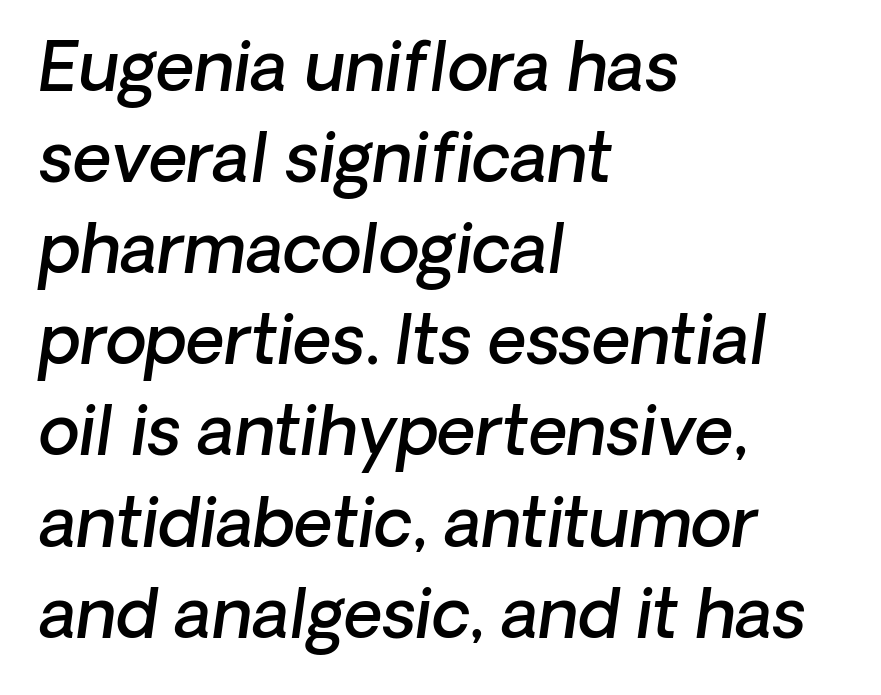
The face used here has a pronounced slope to its letters. Students, this is semibold: more ink than regular, less than bold. Check the space under the baseline: it is left empty. The gaps between neighbouring characters are ordinary and unremarkable. Summary of vertical rhythm: regular, with standard interline spacing.
